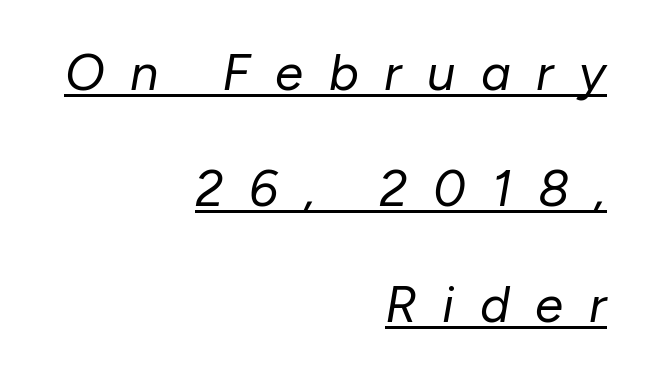
The image shows 51 px regular-weight type, italic (leaning right); set right-aligned, loose line spacing (2.27x), unusually wide letter spacing (+0.5 em), underlined; low stroke contrast and a medium x-height.
